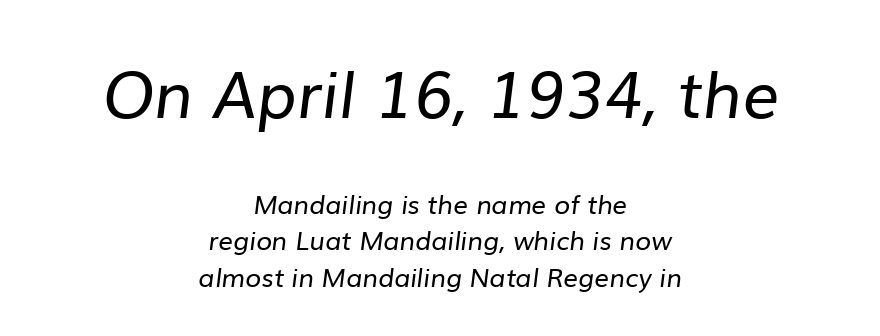
Q: Is the text bold? A: No.
Q: Is the typeface a serif or a sans-serif typeface? A: Sans-serif.
Q: Is the text underlined? A: No.
Q: How is the paragraph aligned? A: Centered.
Q: Is the spacing between letters normal or unusually wide? A: Normal.
Q: Is the spacing between lines tight, normal or loose? A: Normal.
Q: Which block of text is set in a larger size, the first (top) or the second (bottom)? A: The first (top) one.
Q: Width (condensed, normal, or wide)? A: Normal.
Q: Stroke contrast? A: Low.
Q: x-height? A: Medium.
Q: Monospaced? A: No.
